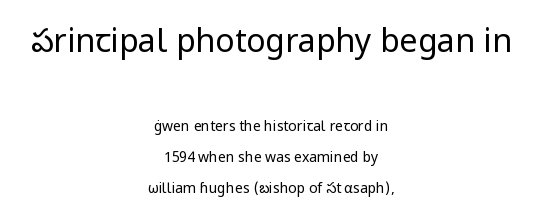
{"serif": "no", "italic": "no", "bold": "no", "weight": "regular", "width": "normal", "stroke_contrast": "low", "x_height": "medium", "monospaced": "no", "underline": "no", "align": "center", "line_spacing": "loose", "line_spacing_ratio": 2.2, "letter_spacing": "normal", "letter_spacing_em": 0.0, "larger_block": "first", "size_ratio": 2.29, "glyph_px": 32}
